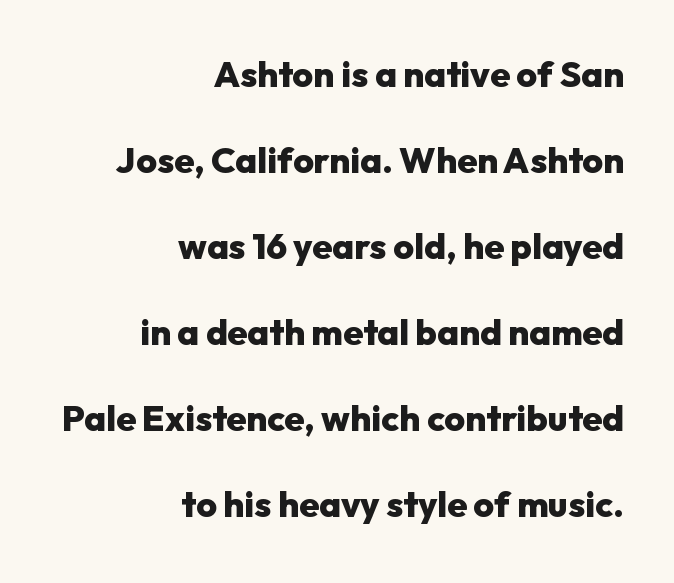
Q: Is the text bold? A: Yes.
Q: Is the text italic (slanted)? A: No, it is upright.
Q: Is the typeface a serif or a sans-serif typeface? A: Sans-serif.
Q: Is the text underlined? A: No.
Q: How is the paragraph aligned? A: Right-aligned.
Q: Is the spacing between letters normal or unusually wide? A: Normal.
Q: Is the spacing between lines tight, normal or loose? A: Loose.
Q: Width (condensed, normal, or wide)? A: Normal.
Q: Stroke contrast? A: Low.
Q: x-height? A: Medium.
Q: Monospaced? A: No.
